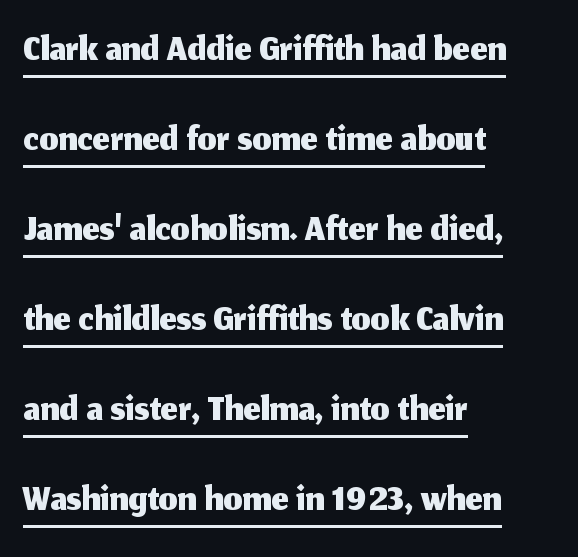
The image shows 60 px sans-serif type, upright; set left-aligned, normal line spacing (1.5x), normal letter spacing, underlined; medium stroke contrast and a medium x-height.
